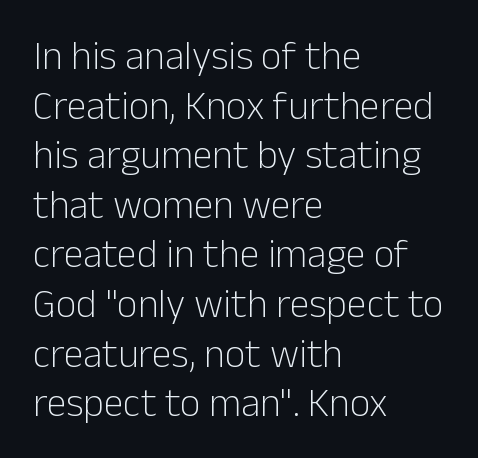
{"serif": "no", "italic": "no", "bold": "no", "weight": "light", "width": "normal", "stroke_contrast": "low", "x_height": "medium", "monospaced": "no", "underline": "no", "align": "left", "line_spacing_ratio": 1.24, "letter_spacing": "normal", "letter_spacing_em": 0.0, "glyph_px": 40}
